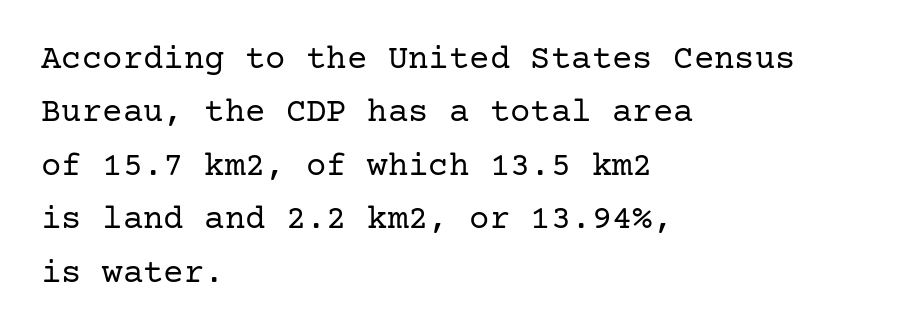
{"serif": "yes", "italic": "no", "bold": "no", "weight": "regular", "width": "normal", "stroke_contrast": "low", "x_height": "medium", "underline": "no", "align": "left", "line_spacing": "normal", "line_spacing_ratio": 1.57, "letter_spacing": "normal", "letter_spacing_em": 0.0, "glyph_px": 34}
